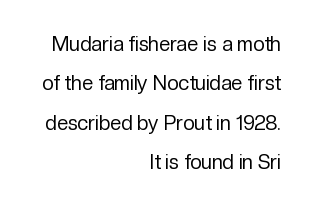
The image shows 20 px text type, upright; set right-aligned, loose line spacing (1.97x), normal letter spacing, not underlined.
